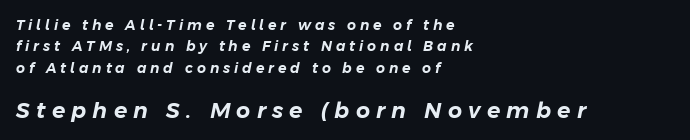
Q: Is the text italic (slanted)? A: Yes, it leans right by about 11 degrees.
Q: Is the text underlined? A: No.
Q: How is the paragraph aligned? A: Left-aligned.
Q: Is the spacing between letters normal or unusually wide? A: Unusually wide.
Q: Is the spacing between lines tight, normal or loose? A: Normal.
Q: Which block of text is set in a larger size, the first (top) or the second (bottom)? A: The second (bottom) one.
